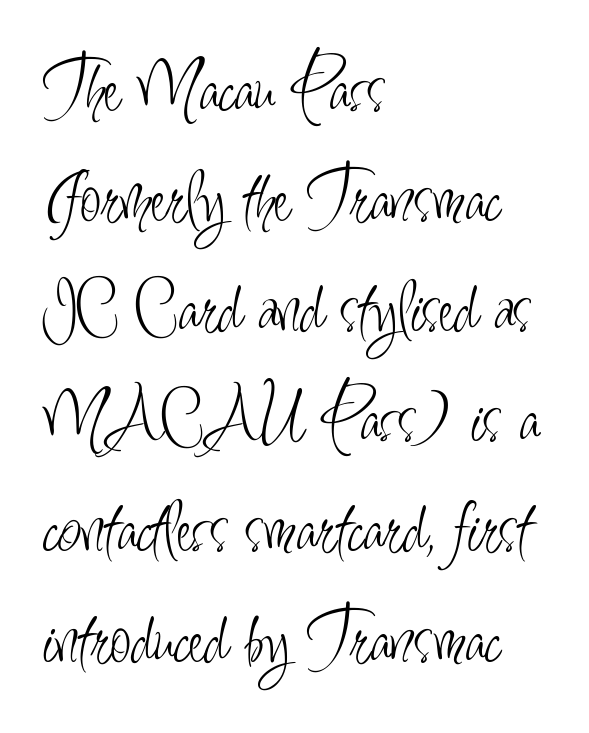
Q: Is the text bold? A: No.
Q: Is the typeface a serif or a sans-serif typeface? A: Sans-serif.
Q: Is the text underlined? A: No.
Q: How is the paragraph aligned? A: Left-aligned.
Q: Is the spacing between letters normal or unusually wide? A: Normal.
Q: Is the spacing between lines tight, normal or loose? A: Normal.
Q: Width (condensed, normal, or wide)? A: Condensed.
Q: Stroke contrast? A: Low.
Q: x-height? A: Small.
Q: Monospaced? A: No.
